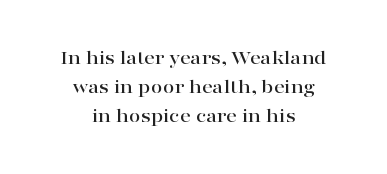
The image shows 21 px text type, upright; set centered, normal line spacing (1.38x), normal letter spacing, not underlined.
